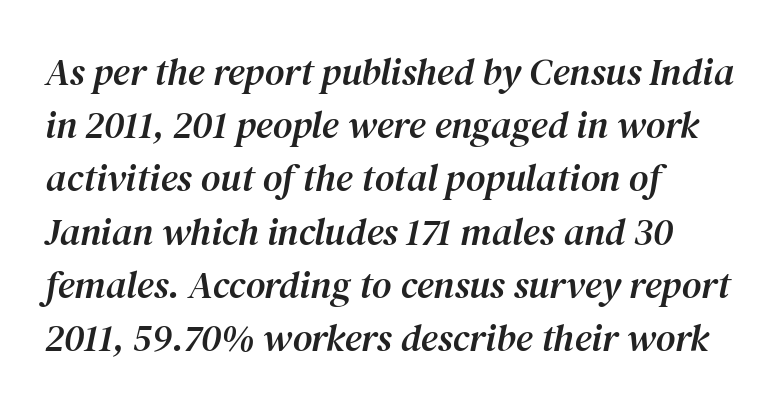
Q: Is the text italic (slanted)? A: Yes, it leans right by about 12 degrees.
Q: Is the typeface a serif or a sans-serif typeface? A: Serif.
Q: Is the text underlined? A: No.
Q: How is the paragraph aligned? A: Left-aligned.
Q: Is the spacing between letters normal or unusually wide? A: Normal.
Q: Is the spacing between lines tight, normal or loose? A: Normal.
Q: Width (condensed, normal, or wide)? A: Normal.
Q: Stroke contrast? A: Medium.
Q: x-height? A: Medium.
Q: Monospaced? A: No.
